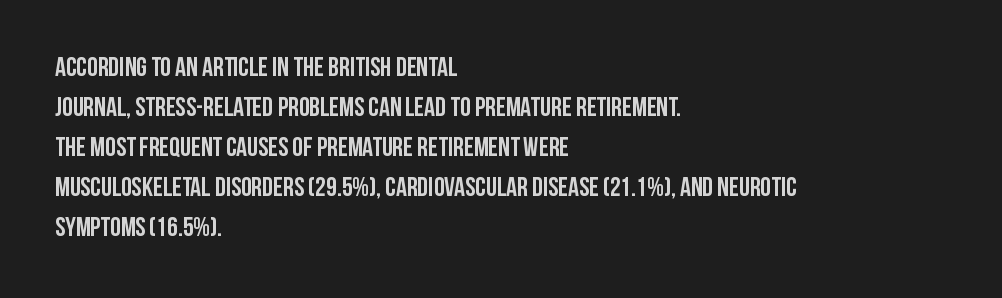
{"italic": "no", "bold": "yes", "underline": "no", "align": "left", "line_spacing": "normal", "line_spacing_ratio": 1.48, "letter_spacing": "normal", "letter_spacing_em": 0.0, "glyph_px": 27}
